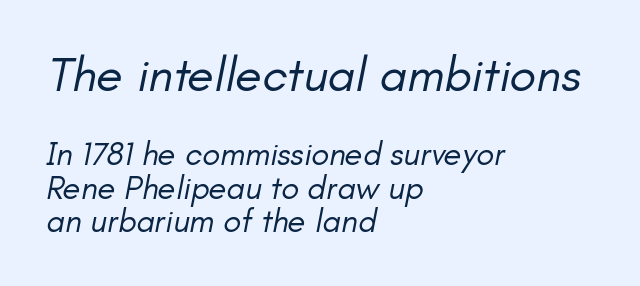
{"italic": "yes", "lean": "right", "slant_degrees": 11, "bold": "no", "weight": "regular", "width": "normal", "stroke_contrast": "low", "x_height": "small", "monospaced": "no", "underline": "no", "align": "left", "line_spacing": "tight", "line_spacing_ratio": 1.02, "letter_spacing": "normal", "letter_spacing_em": 0.0, "larger_block": "first", "size_ratio": 1.48, "glyph_px": 49}
